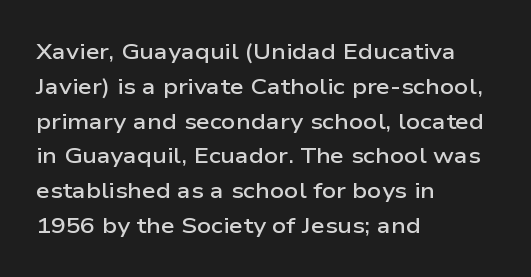
{"italic": "no", "bold": "semi", "underline": "no", "align": "left", "line_spacing": "normal", "line_spacing_ratio": 1.58, "letter_spacing": "normal", "letter_spacing_em": 0.0, "glyph_px": 22}
